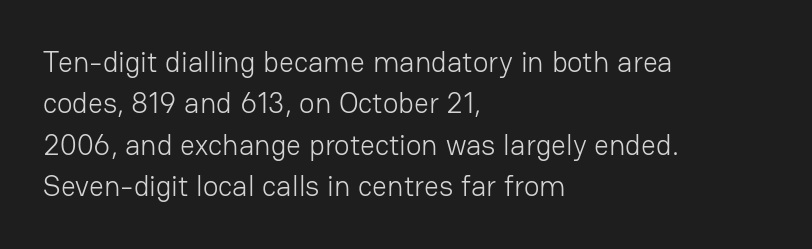
On a weight scale, this lands at 450 or below. The rendering uses natural spacing where letterforms have individual widths. Standard letterfit; no display-style spreading of the glyphs. Quick note: underline off. Tall strokes in this sample are plumb rather than angled.
